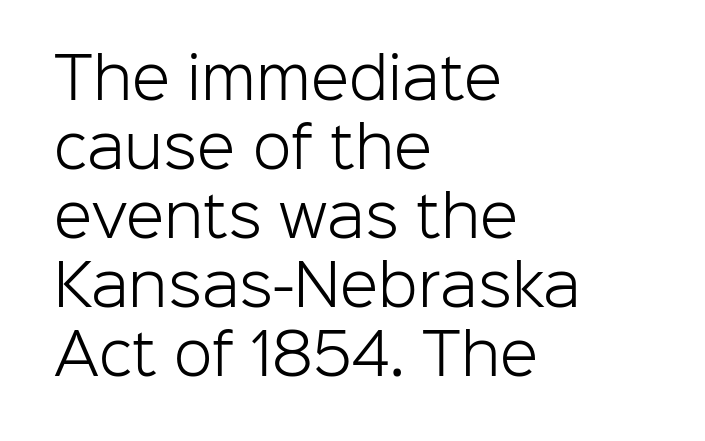
Students, note that the glyphs here touch the page at normal intervals. Each stroke keeps to a modest, everyday thickness or less. Character widths vary here, with narrow letters taking less room than wide ones. Unlike italic type, these characters show no tilt at all.
